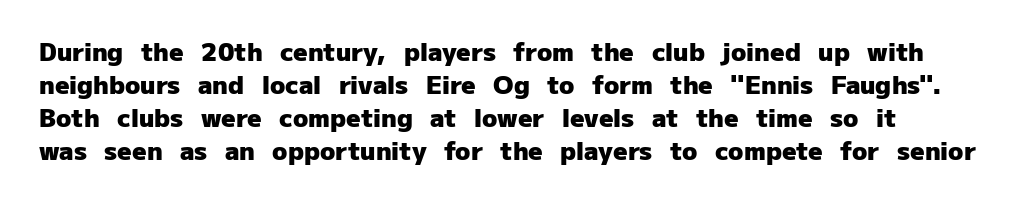
Q: Is the text bold? A: Yes.
Q: Is the text italic (slanted)? A: No, it is upright.
Q: Is the text underlined? A: No.
Q: Is the spacing between letters normal or unusually wide? A: Normal.
Q: Is the spacing between lines tight, normal or loose? A: Normal.
